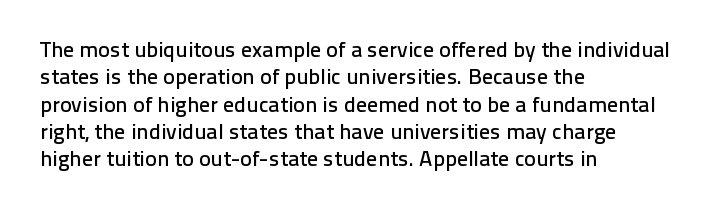
{"italic": "no", "underline": "no", "align": "left", "line_spacing_ratio": 1.24, "letter_spacing": "normal", "letter_spacing_em": 0.0, "glyph_px": 22}
